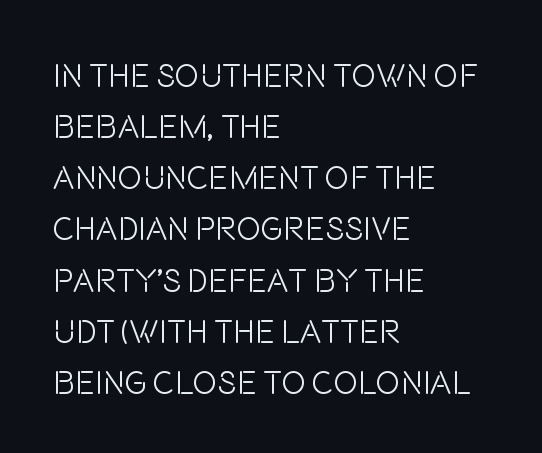
Q: Is the text bold? A: No.
Q: Is the text italic (slanted)? A: No, it is upright.
Q: Is the typeface a serif or a sans-serif typeface? A: Sans-serif.
Q: Is the text underlined? A: No.
Q: How is the paragraph aligned? A: Left-aligned.
Q: Is the spacing between letters normal or unusually wide? A: Normal.
Q: Is the spacing between lines tight, normal or loose? A: Normal.
Q: Width (condensed, normal, or wide)? A: Condensed.
Q: Stroke contrast? A: Low.
Q: x-height? A: Large.
Q: Monospaced? A: No.
